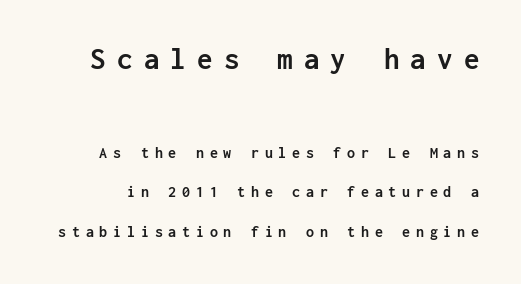
{"serif": "no", "italic": "no", "bold": "yes", "weight": "semibold", "width": "normal", "stroke_contrast": "low", "x_height": "medium", "monospaced": "yes", "underline": "no", "line_spacing": "loose", "line_spacing_ratio": 2.48, "letter_spacing": "wide", "letter_spacing_em": 0.36, "larger_block": "first", "size_ratio": 1.94, "glyph_px": 31}
